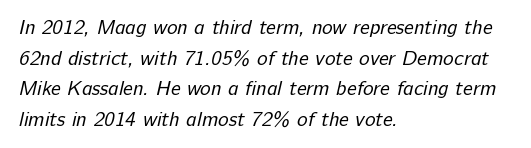
{"bold": "no", "underline": "no", "align": "left", "line_spacing": "normal", "line_spacing_ratio": 1.53, "letter_spacing": "normal", "letter_spacing_em": 0.0, "glyph_px": 20}
